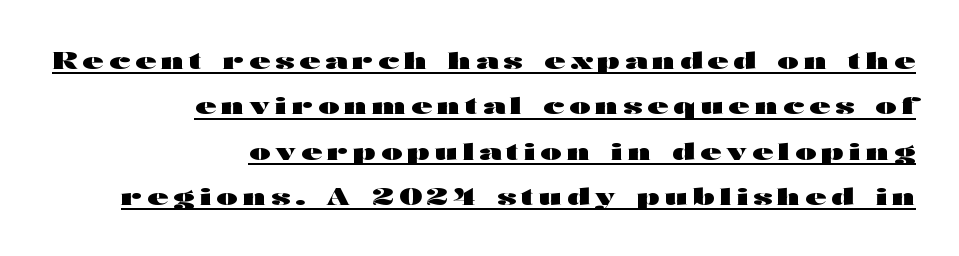
Q: Is the text bold? A: Yes.
Q: Is the text italic (slanted)? A: No, it is upright.
Q: Is the text underlined? A: Yes.
Q: How is the paragraph aligned? A: Right-aligned.
Q: Is the spacing between letters normal or unusually wide? A: Unusually wide.
Q: Is the spacing between lines tight, normal or loose? A: Loose.
